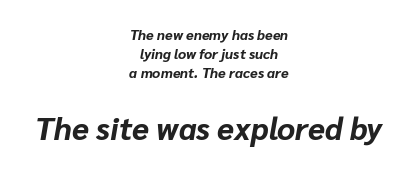
{"italic": "yes", "lean": "right", "slant_degrees": 10, "bold": "yes", "weight": "bold", "width": "normal", "stroke_contrast": "low", "x_height": "medium", "monospaced": "no", "underline": "no", "align": "center", "line_spacing": "normal", "line_spacing_ratio": 1.35, "letter_spacing": "normal", "letter_spacing_em": 0.0, "larger_block": "second", "size_ratio": 2.21, "glyph_px": 31}
